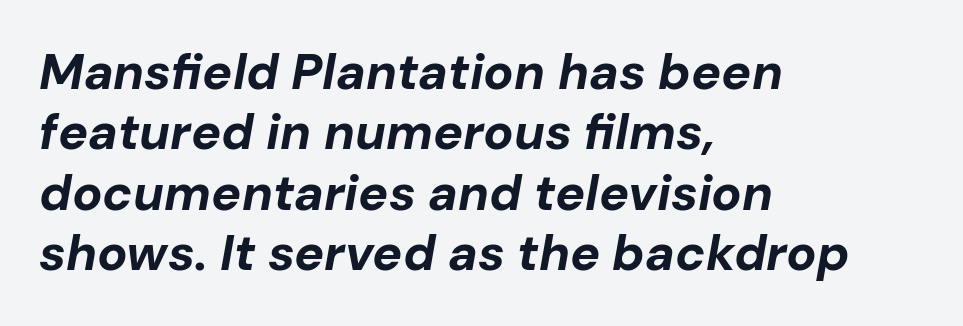
Q: Is the text bold? A: Yes.
Q: Is the text italic (slanted)? A: Yes, it leans right by about 10 degrees.
Q: Is the text underlined? A: No.
Q: How is the paragraph aligned? A: Left-aligned.
Q: Is the spacing between letters normal or unusually wide? A: Normal.
Q: Width (condensed, normal, or wide)? A: Normal.
Q: Stroke contrast? A: Low.
Q: x-height? A: Medium.
Q: Monospaced? A: No.
